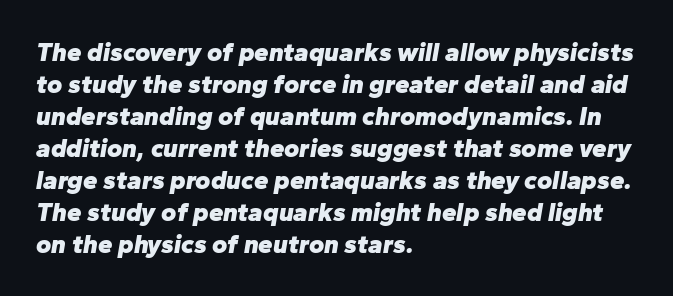
Nobody touched the tracking dial on this one. The typesetter chose a ragged-right arrangement here. In terms of posture, this sample is oblique. The area under the type is left untouched.
